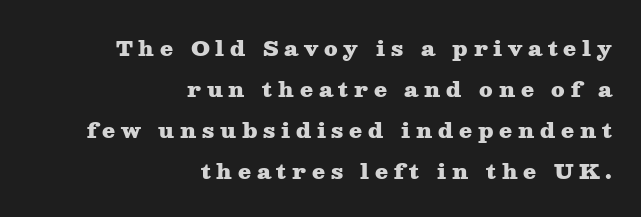
You could only call the tracking loose — the letters float apart. This is the regular roman posture of the typeface. Line ends are locked; line starts wander. Widely set lines give the paragraph a tall, airy silhouette. How heavy is the stroke? Heavy — this is a bold.
